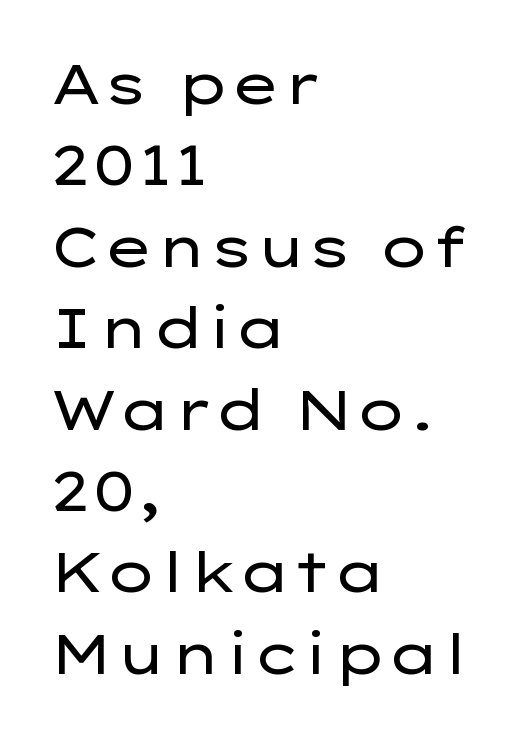
The image shows 55 px regular-weight, wide sans-serif type, upright; set left-aligned, normal line spacing (1.48x), normal letter spacing, not underlined; low stroke contrast and a medium x-height.
